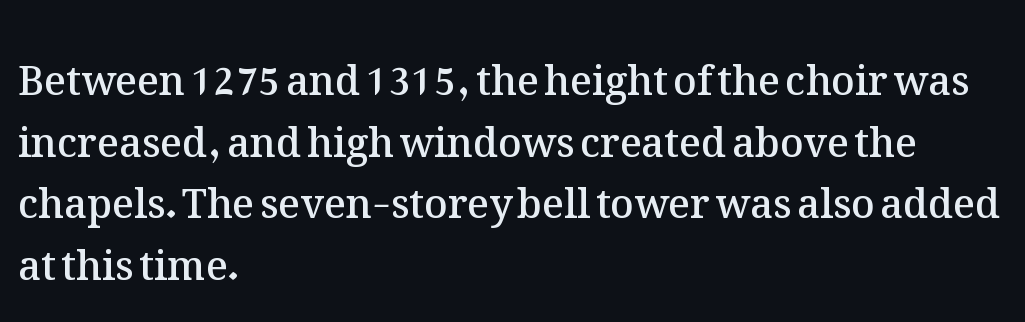
Characters follow at the spacing the type designer built in. Has an underline been added? It has not. Characters remain perfectly vertical along every line. Every row of glyphs begins at an identical x-position on the left. Character widths vary here, with narrow letters taking less room than wide ones.
